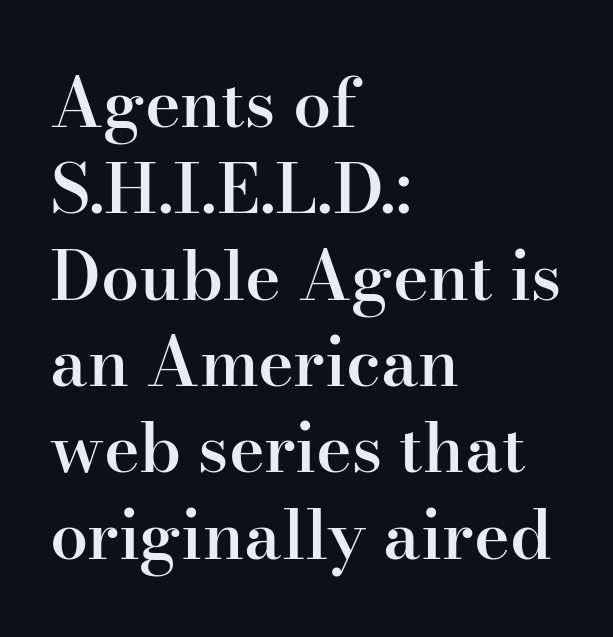
{"serif": "yes", "italic": "no", "bold": "semi", "weight": "semibold", "width": "normal", "stroke_contrast": "high", "x_height": "small", "monospaced": "no", "underline": "no", "align": "left", "line_spacing": "normal", "line_spacing_ratio": 1.27, "letter_spacing": "normal", "letter_spacing_em": 0.0, "glyph_px": 68}
